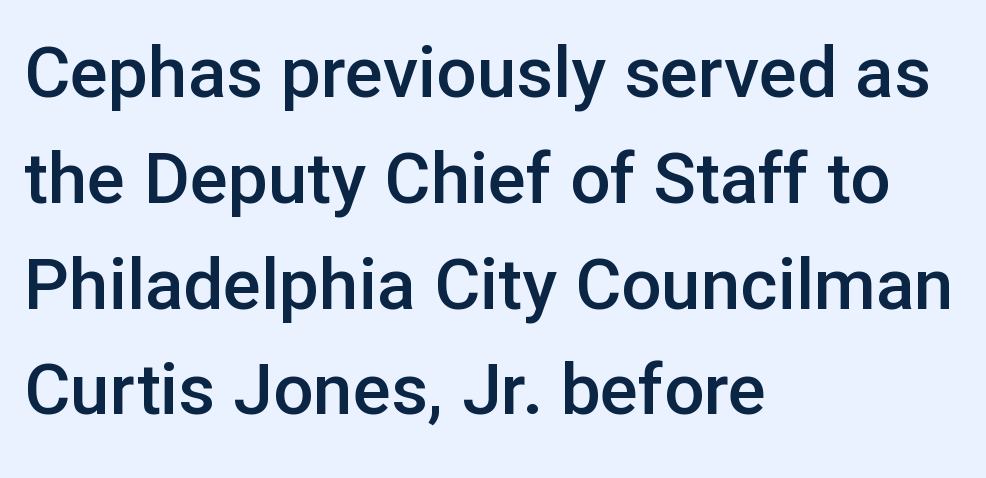
Caption: standard tracking, unaltered. Notice how descenders clear the ascenders below comfortably — that's standard leading. The letters stand straight up with perfectly vertical stems. The letters are semibold — heavier than regular but short of a full bold. Letterform terminals end flat and unadorned throughout the passage. Unmarked baselines from the first word to the last.
